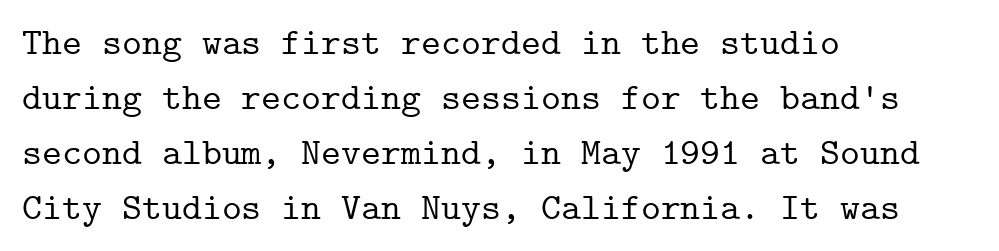
The image shows 38 px serif type, upright, monospaced; set left-aligned, normal line spacing (1.45x), normal letter spacing, not underlined; low stroke contrast and a medium x-height.
